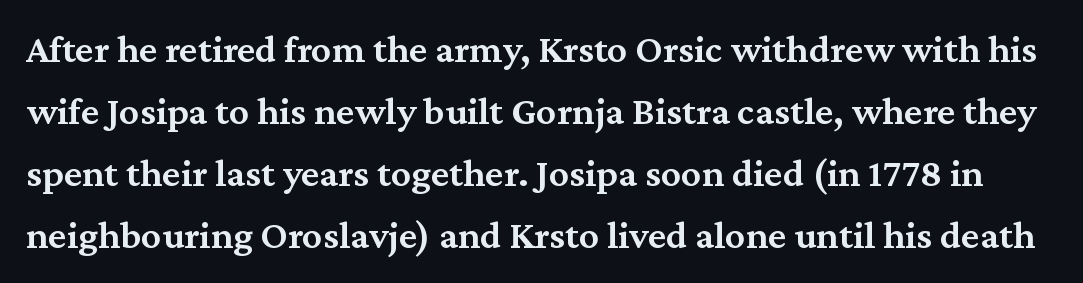
{"serif": "yes", "italic": "no", "bold": "semi", "weight": "semibold", "width": "normal", "stroke_contrast": "medium", "x_height": "medium", "monospaced": "no", "underline": "no", "line_spacing": "normal", "line_spacing_ratio": 1.55, "letter_spacing": "normal", "letter_spacing_em": 0.0, "glyph_px": 40}
